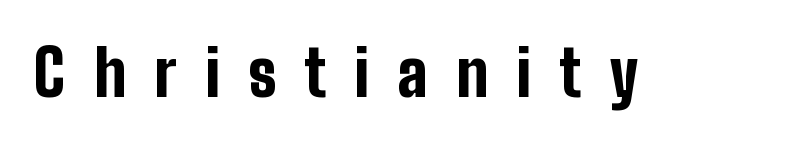
The rendering uses natural spacing where letterforms have individual widths. Unmarked baselines from the first word to the last. Substantial extra tracking has been applied to these lines. Unlike italic type, these characters show no tilt at all. The passage shown is typeset with a sans-serif family.
